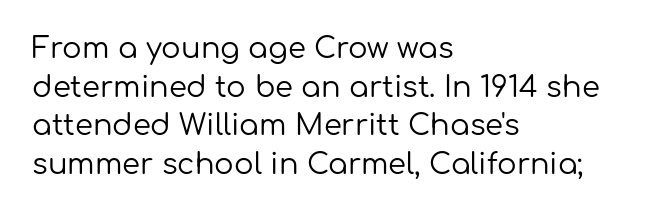
Q: Is the text bold? A: No.
Q: Is the text italic (slanted)? A: No, it is upright.
Q: Is the typeface a serif or a sans-serif typeface? A: Sans-serif.
Q: Is the text underlined? A: No.
Q: How is the paragraph aligned? A: Left-aligned.
Q: Is the spacing between letters normal or unusually wide? A: Normal.
Q: Is the spacing between lines tight, normal or loose? A: Normal.
Q: Width (condensed, normal, or wide)? A: Normal.
Q: Stroke contrast? A: Low.
Q: x-height? A: Medium.
Q: Monospaced? A: No.
